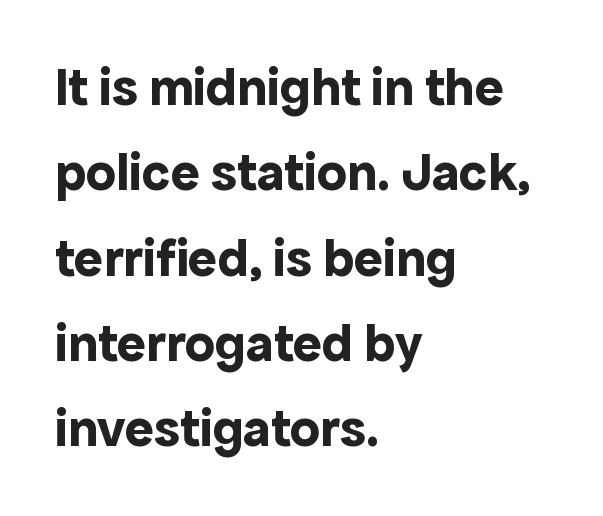
The image shows 54 px bold sans-serif type, upright; set left-aligned, normal line spacing (1.58x), normal letter spacing, not underlined; a medium x-height.
